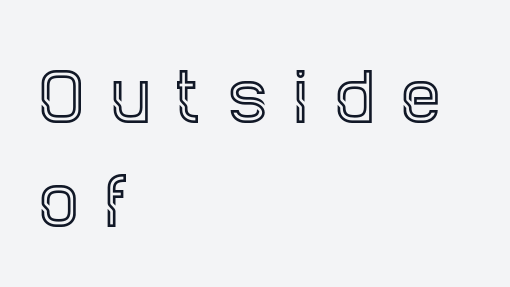
{"serif": "yes", "italic": "no", "width": "condensed", "x_height": "large", "monospaced": "no", "underline": "no", "align": "left", "line_spacing": "normal", "line_spacing_ratio": 1.65, "letter_spacing": "wide", "letter_spacing_em": 0.43, "glyph_px": 63}
